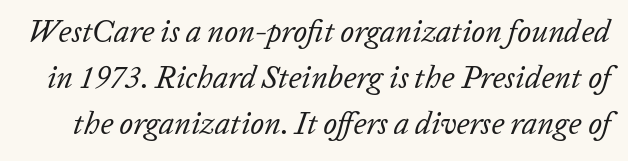
The image shows 31 px regular-weight type, italic (leaning right); set normal line spacing (1.49x), normal letter spacing, not underlined; low stroke contrast and a medium x-height.
